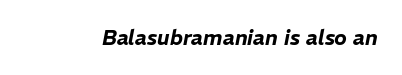
Q: Is the text italic (slanted)? A: Yes, it leans right by about 11 degrees.
Q: Is the text underlined? A: No.
Q: Is the spacing between letters normal or unusually wide? A: Normal.
